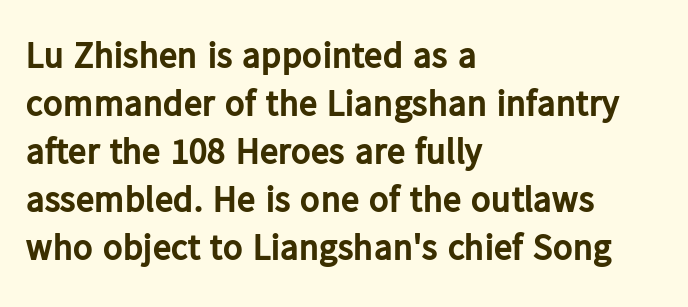
Q: Is the text bold? A: Yes.
Q: Is the text italic (slanted)? A: No, it is upright.
Q: Is the typeface a serif or a sans-serif typeface? A: Sans-serif.
Q: Is the text underlined? A: No.
Q: How is the paragraph aligned? A: Left-aligned.
Q: Is the spacing between letters normal or unusually wide? A: Normal.
Q: Is the spacing between lines tight, normal or loose? A: Normal.
Q: Width (condensed, normal, or wide)? A: Normal.
Q: Stroke contrast? A: Low.
Q: x-height? A: Medium.
Q: Monospaced? A: No.
